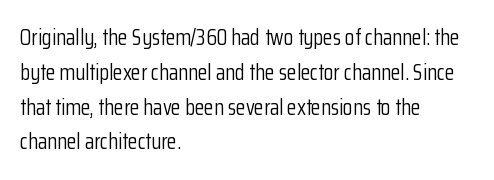
The image shows 22 px text type, upright; set left-aligned, normal line spacing (1.58x), normal letter spacing, not underlined.
